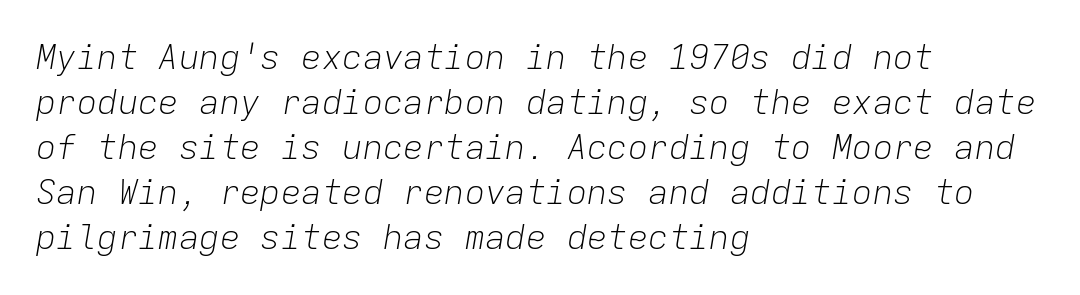
The image shows 34 px light type, italic (leaning right), monospaced; set left-aligned, normal line spacing (1.32x), normal letter spacing, not underlined; low stroke contrast and a medium x-height.
